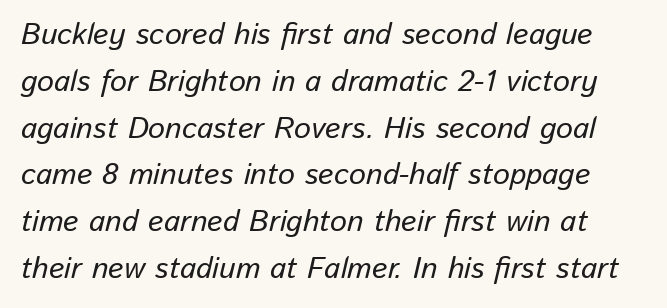
The image shows 30 px text type, italic (leaning right); set normal line spacing (1.56x), normal letter spacing, not underlined; low stroke contrast and a medium x-height.
